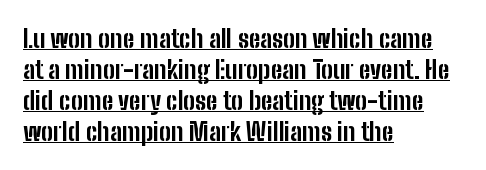
The image shows 25 px bold type, upright; set left-aligned, line spacing 1.24x, normal letter spacing, underlined.
